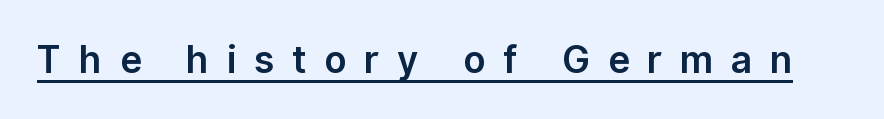
Q: Is the text italic (slanted)? A: No, it is upright.
Q: Is the typeface a serif or a sans-serif typeface? A: Sans-serif.
Q: Is the text underlined? A: Yes.
Q: Is the spacing between letters normal or unusually wide? A: Unusually wide.
Q: Width (condensed, normal, or wide)? A: Normal.
Q: Stroke contrast? A: Low.
Q: x-height? A: Medium.
Q: Monospaced? A: No.
